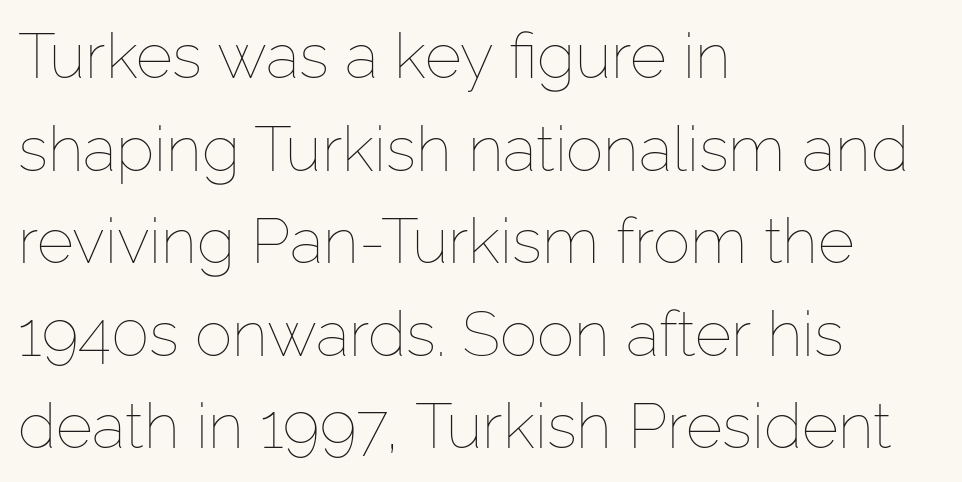
Descenders hang freely into open space. Left-aligned paragraph, ragged on the right. Ascenders rise straight up at ninety degrees. The letterforms sit at book weight or below.
